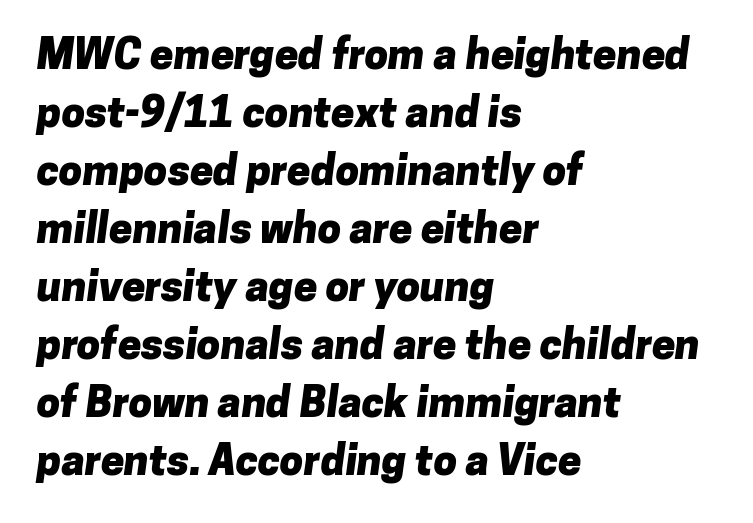
Q: Is the text bold? A: Yes.
Q: Is the typeface a serif or a sans-serif typeface? A: Sans-serif.
Q: Is the text underlined? A: No.
Q: How is the paragraph aligned? A: Left-aligned.
Q: Is the spacing between letters normal or unusually wide? A: Normal.
Q: Is the spacing between lines tight, normal or loose? A: Normal.
Q: Width (condensed, normal, or wide)? A: Normal.
Q: Stroke contrast? A: Low.
Q: x-height? A: Medium.
Q: Monospaced? A: No.
